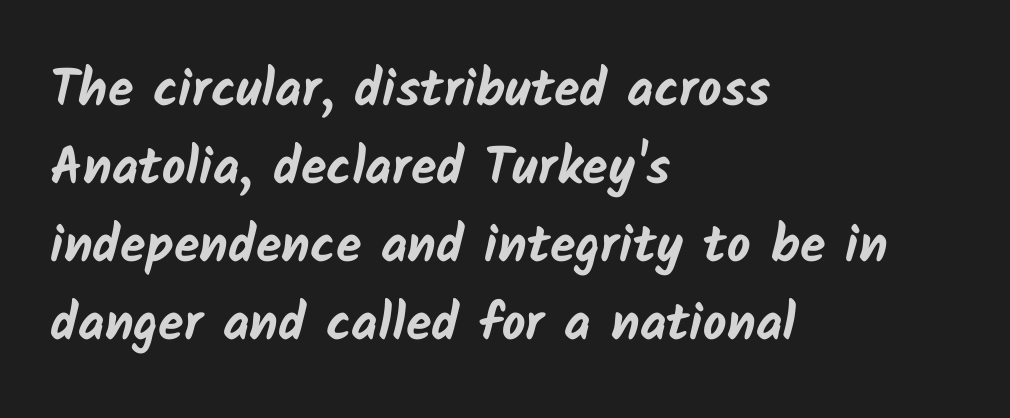
The image shows 52 px bold sans-serif type; set left-aligned, normal line spacing (1.5x), normal letter spacing, not underlined; low stroke contrast and a medium x-height.
